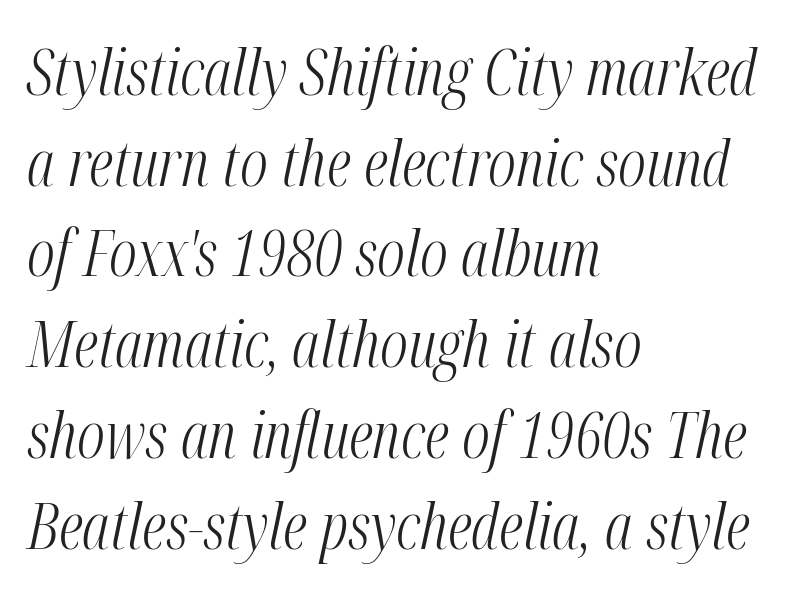
{"italic": "yes", "lean": "right", "slant_degrees": 12, "bold": "no", "weight": "light", "width": "condensed", "stroke_contrast": "medium", "x_height": "medium", "monospaced": "no", "underline": "no", "align": "left", "line_spacing": "normal", "line_spacing_ratio": 1.44, "letter_spacing": "normal", "letter_spacing_em": 0.0, "glyph_px": 63}
